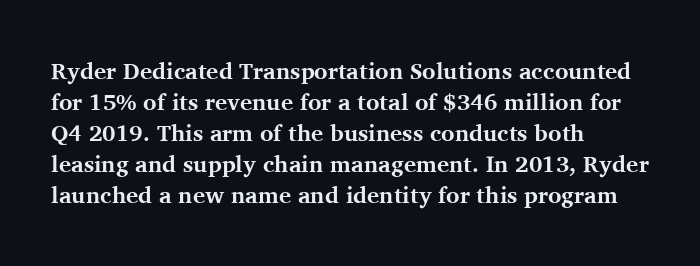
The image shows 23 px bold type, upright; set left-aligned, normal line spacing (1.35x), normal letter spacing, not underlined.
